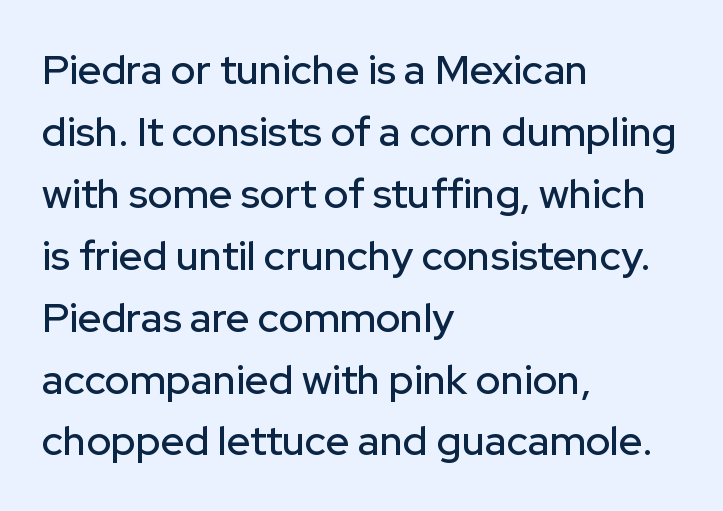
{"serif": "no", "italic": "no", "width": "normal", "stroke_contrast": "low", "x_height": "medium", "monospaced": "no", "underline": "no", "align": "left", "line_spacing": "normal", "line_spacing_ratio": 1.51, "letter_spacing": "normal", "letter_spacing_em": 0.0, "glyph_px": 41}
